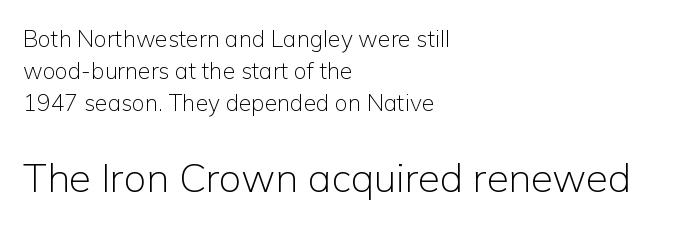
The image shows 40 px light sans-serif type, upright; set left-aligned, normal line spacing (1.39x), normal letter spacing, not underlined; the second (bottom) block is 1.74x larger; low stroke contrast and a medium x-height.
